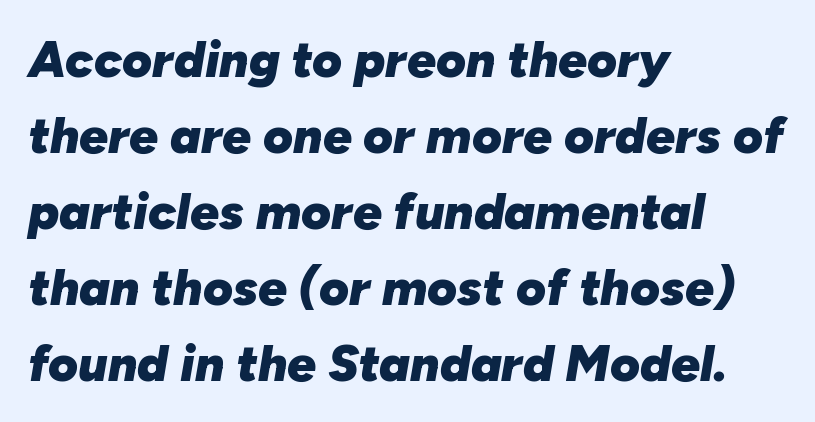
{"italic": "yes", "lean": "right", "slant_degrees": 10, "bold": "yes", "weight": "heavy", "width": "normal", "stroke_contrast": "low", "x_height": "medium", "monospaced": "no", "underline": "no", "align": "left", "line_spacing": "normal", "line_spacing_ratio": 1.49, "letter_spacing": "normal", "letter_spacing_em": 0.0, "glyph_px": 51}
